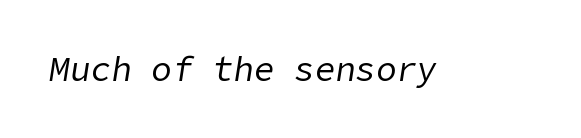
Q: Is the text bold? A: No.
Q: Is the text italic (slanted)? A: Yes, it leans right by about 9 degrees.
Q: Is the text underlined? A: No.
Q: Is the spacing between letters normal or unusually wide? A: Normal.
Q: Width (condensed, normal, or wide)? A: Normal.
Q: Stroke contrast? A: Low.
Q: x-height? A: Medium.
